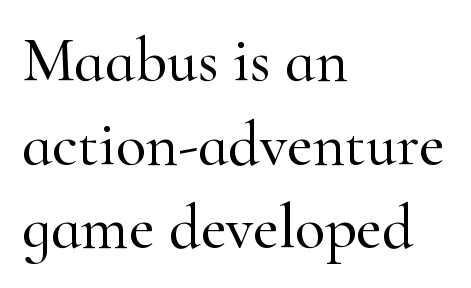
This rendering uses left alignment, leaving the right contour irregular. This rendering employs a face with finishing strokes, i.e., a serif. In terms of letterspacing, this is plain default setting. Horizontal bands of white between lines are of average thickness. Quick note: not italic, upright.
